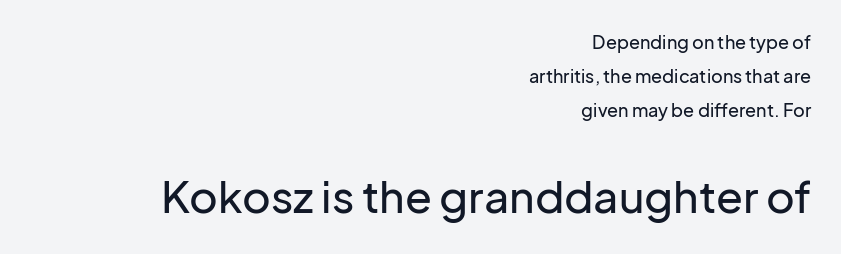
Compare the two chunks: the lower has the greater cap height. This sample is right-justified, so line beginnings fall wherever the words allow. Font category for this specimen: sans-serif. Letters rest on an invisible, unmarked baseline. In terms of letterspacing, this is plain default setting. Every stem runs plumb, perpendicular to the baseline.
